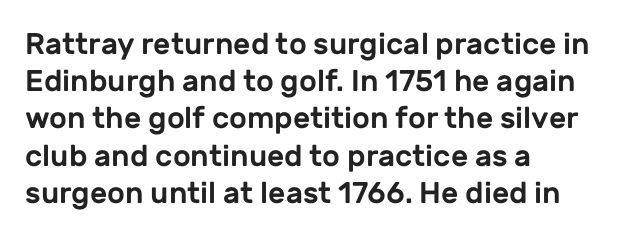
Q: Is the text italic (slanted)? A: No, it is upright.
Q: Is the typeface a serif or a sans-serif typeface? A: Sans-serif.
Q: Is the text underlined? A: No.
Q: How is the paragraph aligned? A: Left-aligned.
Q: Is the spacing between letters normal or unusually wide? A: Normal.
Q: Width (condensed, normal, or wide)? A: Normal.
Q: Stroke contrast? A: Low.
Q: x-height? A: Medium.
Q: Monospaced? A: No.
